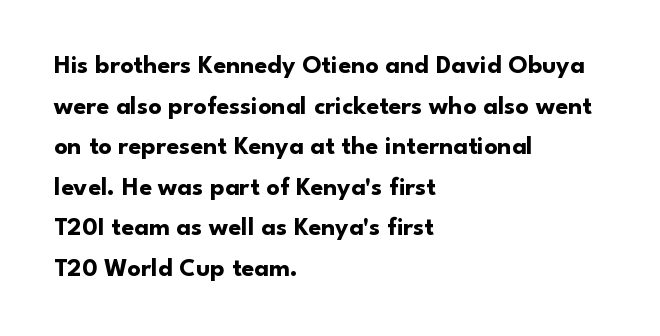
The image shows 26 px bold type, upright; set left-aligned, normal line spacing (1.56x), normal letter spacing, not underlined.
